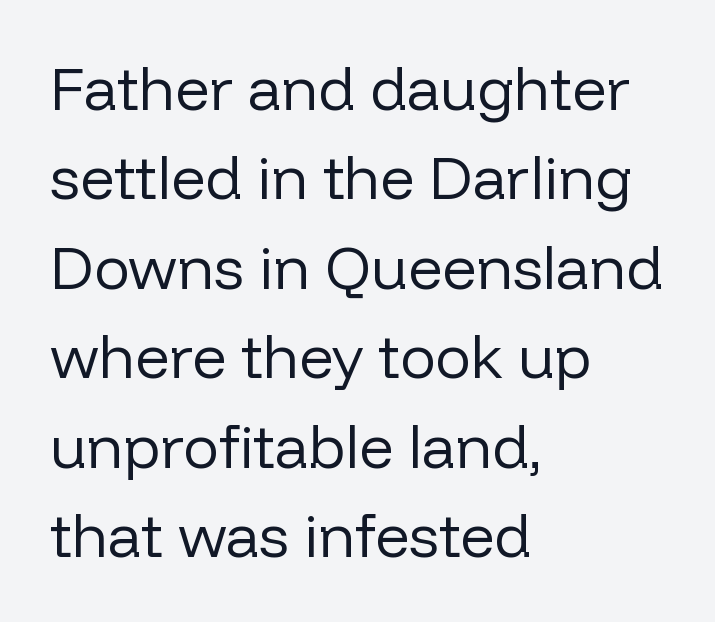
Each letter keeps its own natural width here, so spacing adapts to shape. Baseline-to-baseline distance is the conventional proportion of letter height. Words appear dense and cohesive because spacing is normal. Rule under the text: the space is simply empty. The lines are quadded left. The lettering stays uniformly vertical, giving the passage a roman look.
